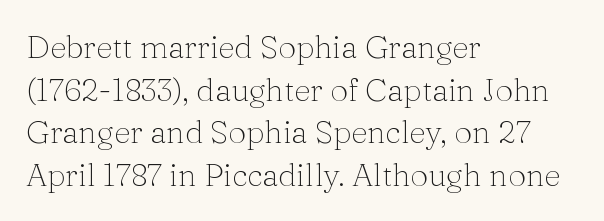
Vertically, the passage feels balanced, rows spaced as you'd expect. These lines keep a tight, regular rhythm from letter to letter. Summary of weight: not heavy and not bold. I'd call this a serif setting — the letters wear small feet. Do the letters lean? They stand straight. Think of a printed novel: that variable character pitch is what you see here.
